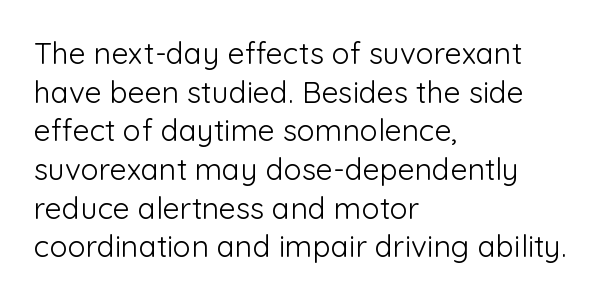
{"serif": "no", "italic": "no", "bold": "no", "weight": "light", "width": "normal", "stroke_contrast": "low", "x_height": "medium", "monospaced": "no", "underline": "no", "align": "left", "line_spacing": "normal", "line_spacing_ratio": 1.29, "letter_spacing": "normal", "letter_spacing_em": 0.0, "glyph_px": 30}
